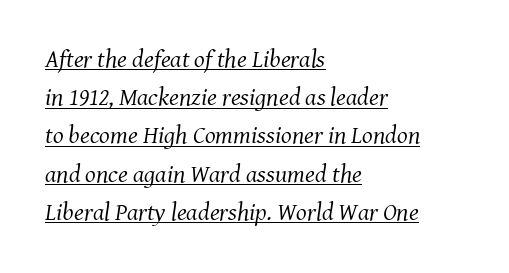
The image shows 25 px text type, italic (leaning right); set left-aligned, normal line spacing (1.53x), normal letter spacing, underlined.
